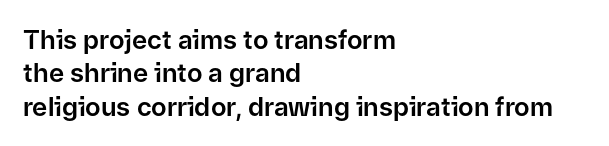
Beneath every word, the page is bare. Evenly set lines give the paragraph a standard silhouette. The compositor pushed each line to the left boundary. Spacing between characters is what you'd get straight out of the box. When letters stand straight like this, we call the style roman or upright.
